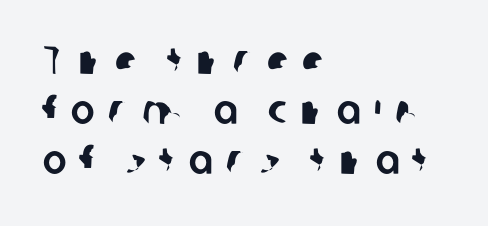
The image shows 40 px sans-serif type; set left-aligned, normal line spacing (1.25x), unusually wide letter spacing (+0.34 em), not underlined; low stroke contrast and a medium x-height.
